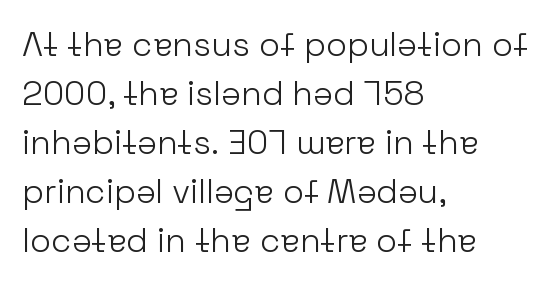
The image shows 34 px light sans-serif type, upright; set left-aligned, normal line spacing (1.44x), normal letter spacing, not underlined; low stroke contrast and a medium x-height.
